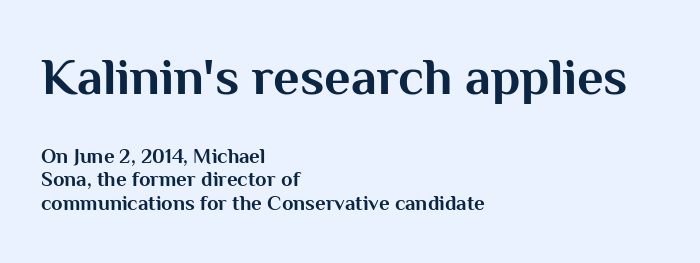
The setting favours the left margin, as ordinary paragraphs usually do. Is this a fixed-width face? No — the glyphs have proportional, varying widths. Lines of text with bare space underneath. Size hierarchy here favors the leading block over the trailing one. Does the leading feel generous? Not at all — it's pinched.
